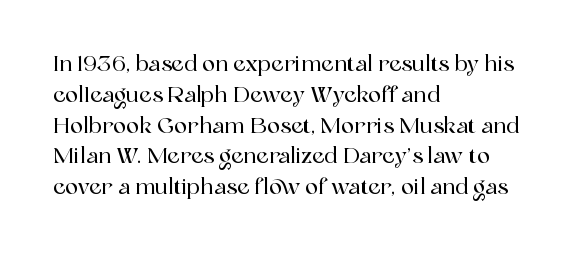
A classic flush-left, rag-right setting is used for this passage. Rendered with straight, roman letterforms. The rendering uses a moderate line-height, typical for paragraphs. In terms of letterspacing, this is plain default setting.
